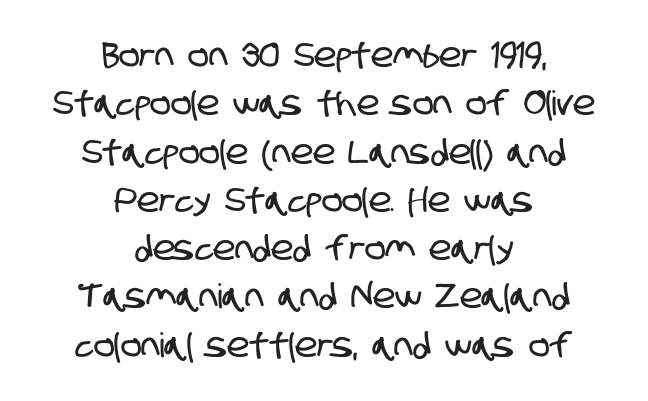
The image shows 34 px condensed sans-serif type; set centered, normal line spacing (1.42x), normal letter spacing, not underlined; low stroke contrast and a large x-height.
